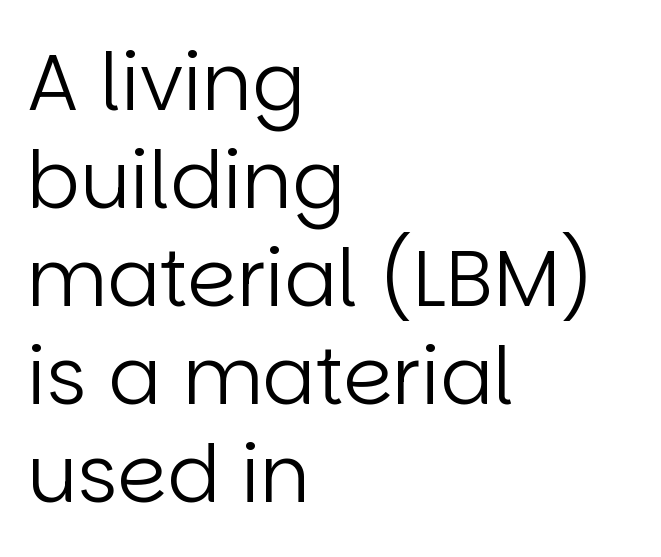
The image shows 79 px regular-weight sans-serif type, upright; set left-aligned, line spacing 1.24x, normal letter spacing, not underlined; low stroke contrast and a large x-height.
